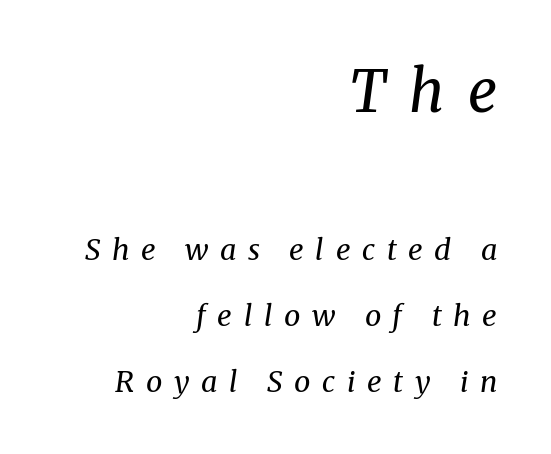
Q: Is the text bold? A: No.
Q: Is the text italic (slanted)? A: Yes, it leans right by about 8 degrees.
Q: Is the typeface a serif or a sans-serif typeface? A: Serif.
Q: Is the text underlined? A: No.
Q: How is the paragraph aligned? A: Right-aligned.
Q: Is the spacing between letters normal or unusually wide? A: Unusually wide.
Q: Is the spacing between lines tight, normal or loose? A: Loose.
Q: Which block of text is set in a larger size, the first (top) or the second (bottom)? A: The first (top) one.
Q: Width (condensed, normal, or wide)? A: Normal.
Q: Stroke contrast? A: Medium.
Q: x-height? A: Medium.
Q: Monospaced? A: No.
